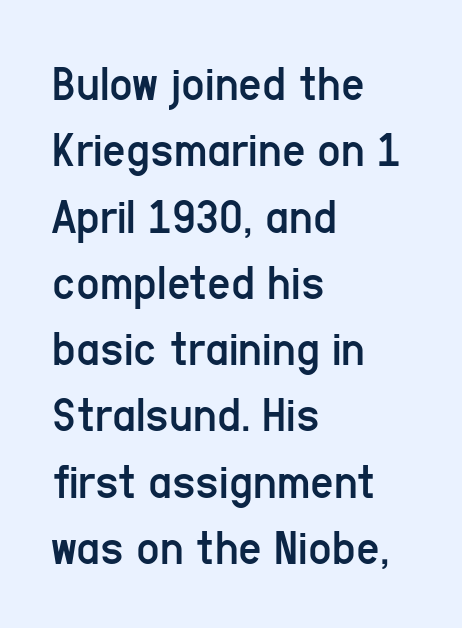
Students, note that the glyphs here touch the page at normal intervals. Caption: multi-line text, flush left, ragged right. The text was rendered using a sans face with plain stroke endings. Beneath every word, the page is bare. If you drew a line through each stem, it would be perfectly vertical.
